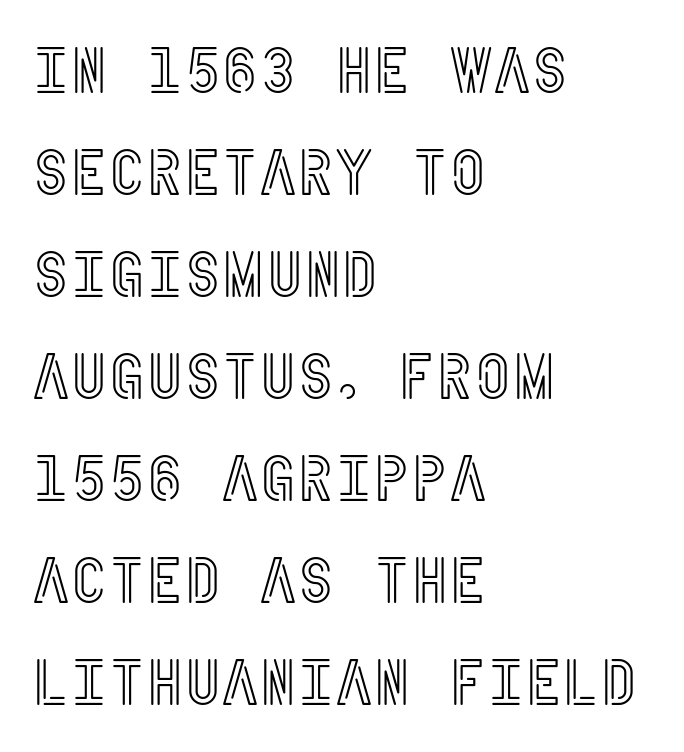
{"italic": "no", "width": "condensed", "x_height": "large", "underline": "no", "align": "left", "line_spacing": "normal", "line_spacing_ratio": 1.57, "letter_spacing": "normal", "letter_spacing_em": 0.0, "glyph_px": 65}
